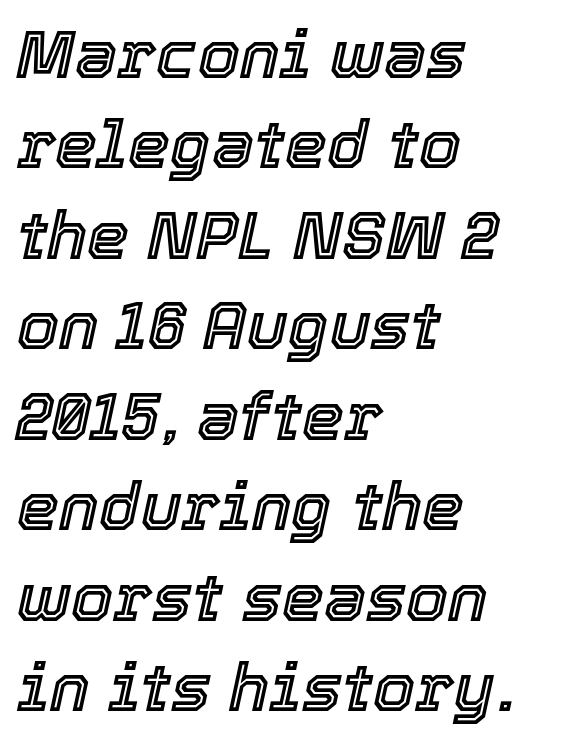
The image shows 67 px text type, italic (leaning right); set left-aligned, normal line spacing (1.35x), normal letter spacing, not underlined; a medium x-height.
